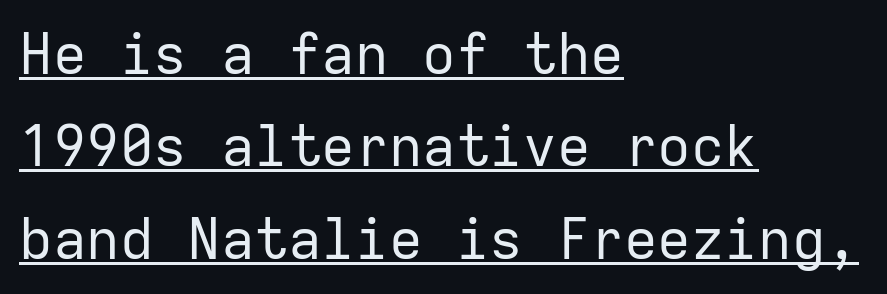
{"serif": "no", "italic": "no", "bold": "no", "weight": "regular", "width": "normal", "stroke_contrast": "low", "x_height": "medium", "monospaced": "yes", "underline": "yes", "align": "left", "line_spacing": "normal", "line_spacing_ratio": 1.65, "letter_spacing": "normal", "letter_spacing_em": 0.0, "glyph_px": 56}
